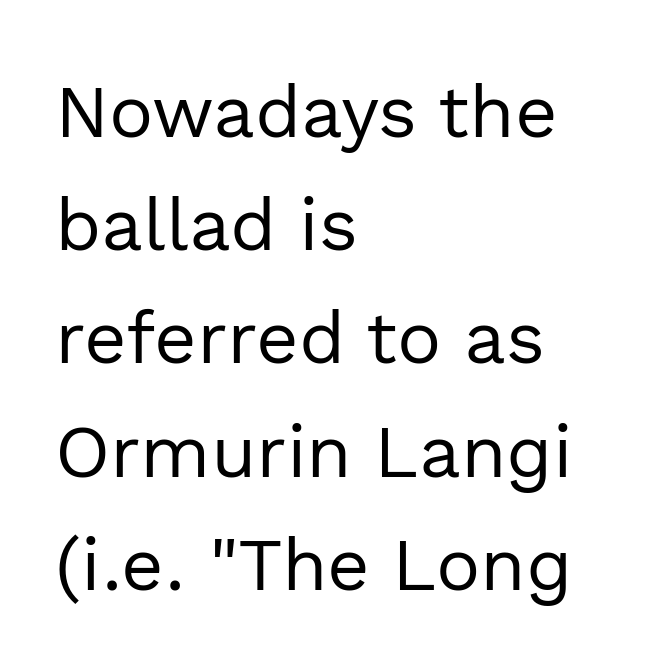
{"serif": "no", "italic": "no", "bold": "no", "weight": "regular", "width": "normal", "x_height": "medium", "monospaced": "no", "underline": "no", "align": "left", "line_spacing": "normal", "line_spacing_ratio": 1.53, "letter_spacing": "normal", "letter_spacing_em": 0.0, "glyph_px": 74}
